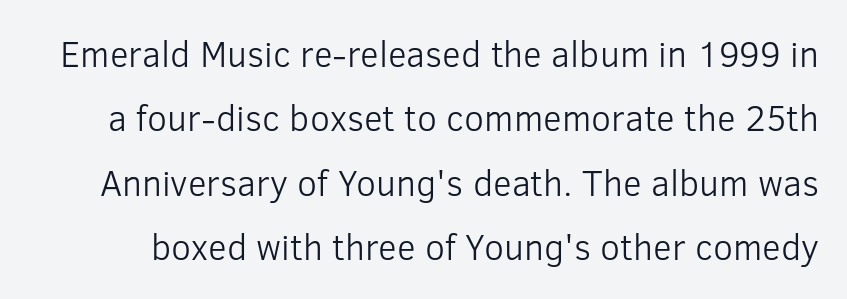
Weight: regular or lighter. Do the letters lean? They stand straight. A typesetter would call this proportional, since set widths differ per character. Unmarked baselines from the first word to the last. The letters sit at their default tracking, neither squeezed nor spread.
